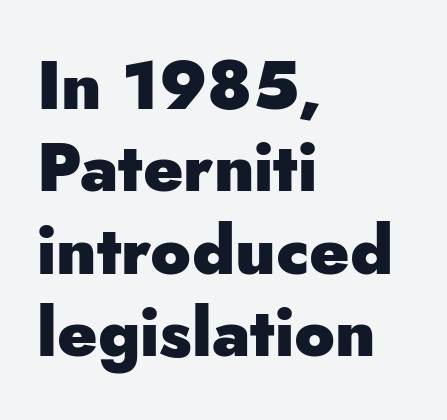
Q: Is the text bold? A: Yes.
Q: Is the text italic (slanted)? A: No, it is upright.
Q: Is the typeface a serif or a sans-serif typeface? A: Sans-serif.
Q: Is the text underlined? A: No.
Q: How is the paragraph aligned? A: Left-aligned.
Q: Is the spacing between letters normal or unusually wide? A: Normal.
Q: Width (condensed, normal, or wide)? A: Normal.
Q: Stroke contrast? A: Low.
Q: x-height? A: Small.
Q: Monospaced? A: No.
